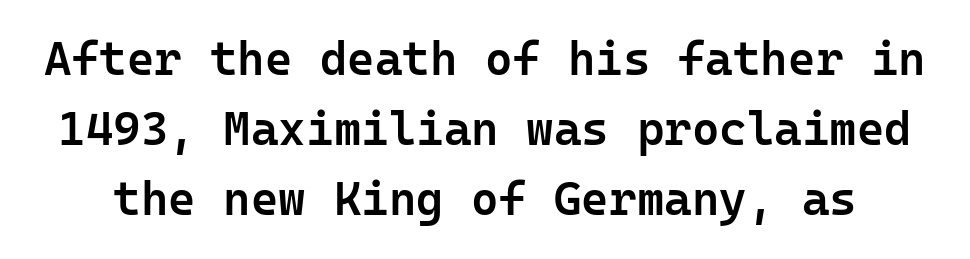
{"serif": "no", "italic": "no", "bold": "semi", "weight": "semibold", "width": "normal", "stroke_contrast": "low", "x_height": "medium", "monospaced": "yes", "underline": "no", "line_spacing": "normal", "line_spacing_ratio": 1.49, "letter_spacing": "normal", "letter_spacing_em": 0.0, "glyph_px": 47}
